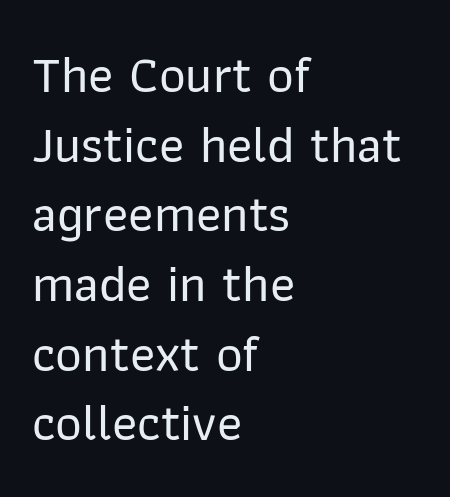
{"serif": "no", "italic": "no", "width": "normal", "stroke_contrast": "low", "x_height": "medium", "monospaced": "no", "underline": "no", "align": "left", "line_spacing": "normal", "line_spacing_ratio": 1.34, "letter_spacing": "normal", "letter_spacing_em": 0.0, "glyph_px": 52}
